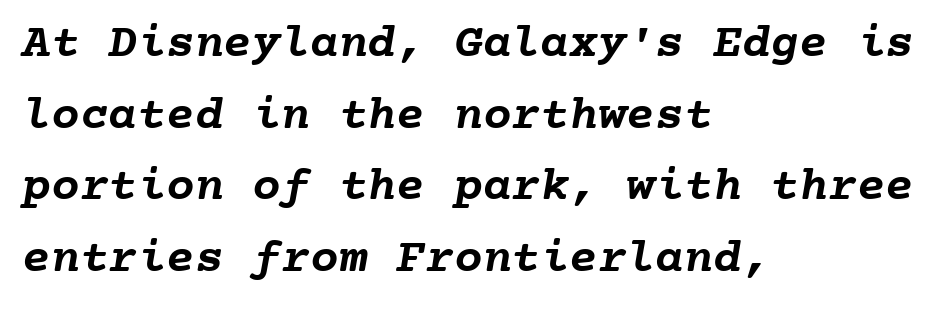
The image shows 48 px semibold type, monospaced; set left-aligned, normal line spacing (1.49x), normal letter spacing, not underlined; low stroke contrast and a medium x-height.
